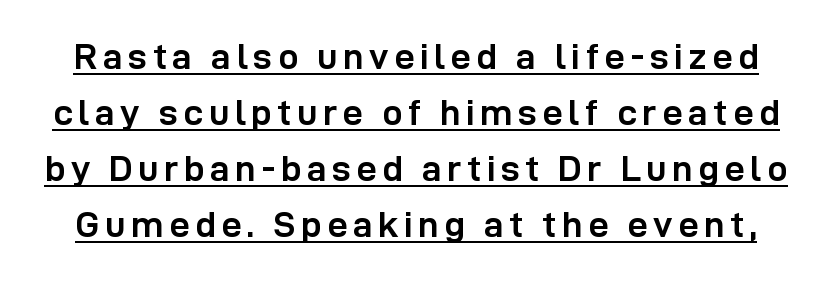
The image shows 36 px semibold sans-serif type, upright; set normal line spacing (1.56x), underlined; low stroke contrast and a medium x-height.
